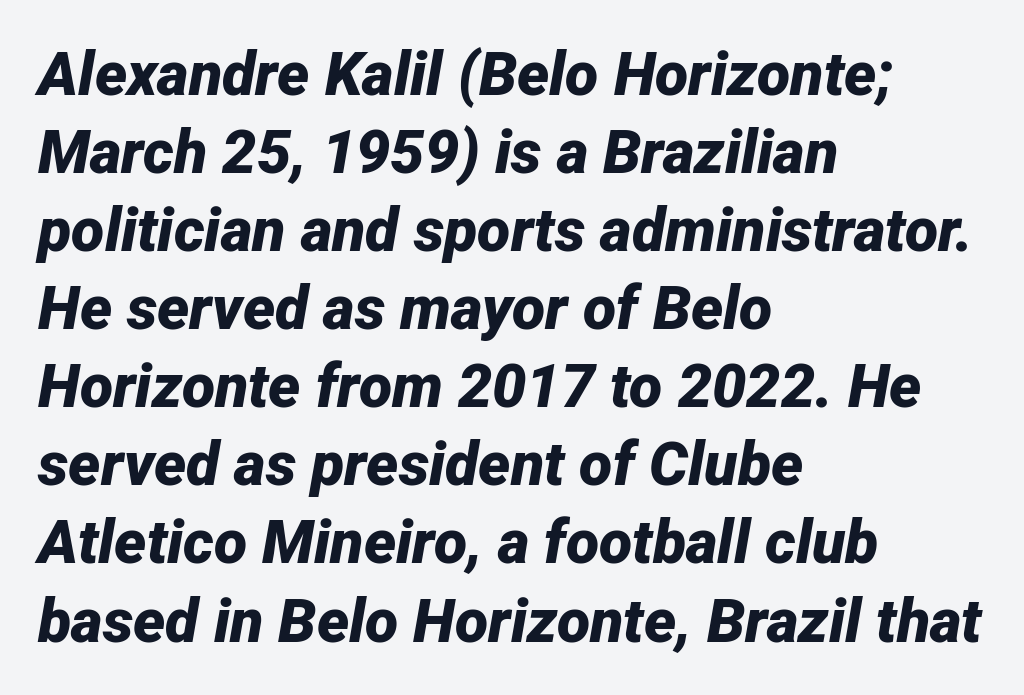
{"italic": "yes", "lean": "right", "slant_degrees": 12, "bold": "yes", "weight": "bold", "width": "normal", "stroke_contrast": "low", "x_height": "medium", "monospaced": "no", "underline": "no", "align": "left", "line_spacing": "normal", "line_spacing_ratio": 1.28, "letter_spacing": "normal", "letter_spacing_em": 0.0, "glyph_px": 61}
